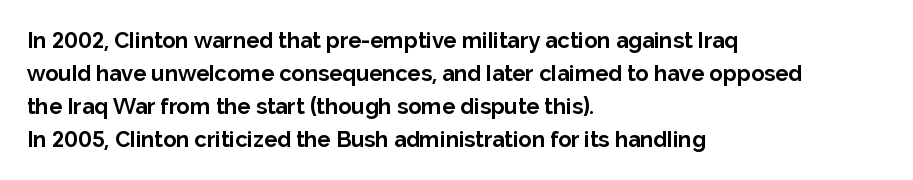
{"italic": "no", "bold": "yes", "underline": "no", "align": "left", "line_spacing": "normal", "line_spacing_ratio": 1.5, "letter_spacing": "normal", "letter_spacing_em": 0.0, "glyph_px": 22}
